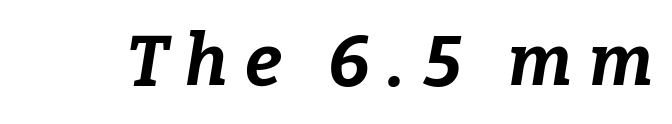
The image shows 71 px bold type, italic (leaning right); set unusually wide letter spacing (+0.24 em), not underlined; low stroke contrast and a medium x-height.
